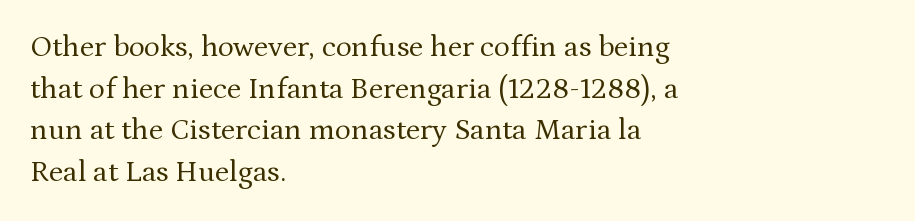
The image shows 30 px regular-weight serif type, upright; set left-aligned, normal line spacing (1.39x), normal letter spacing, not underlined; medium stroke contrast and a medium x-height.
